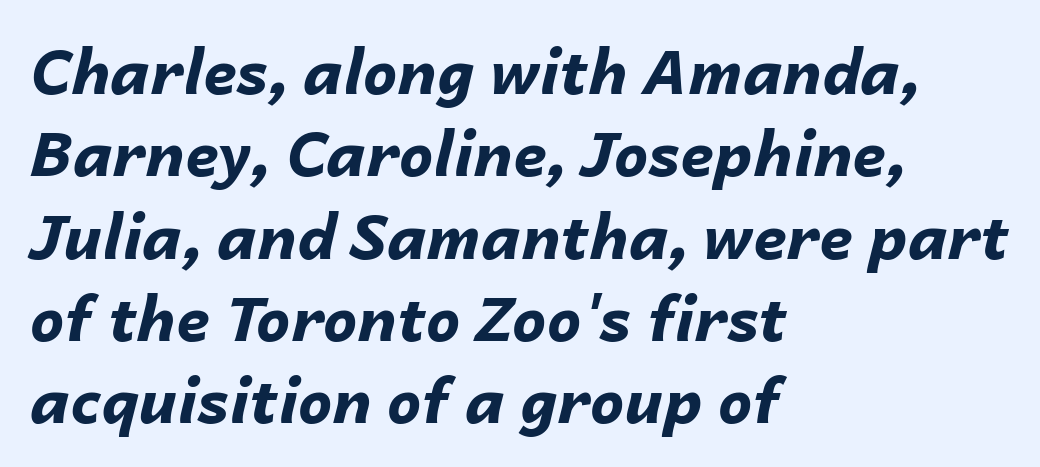
{"italic": "yes", "lean": "right", "slant_degrees": 14, "bold": "yes", "weight": "bold", "width": "normal", "stroke_contrast": "low", "x_height": "medium", "monospaced": "no", "underline": "no", "align": "left", "line_spacing": "normal", "line_spacing_ratio": 1.35, "letter_spacing": "normal", "letter_spacing_em": 0.0, "glyph_px": 61}
